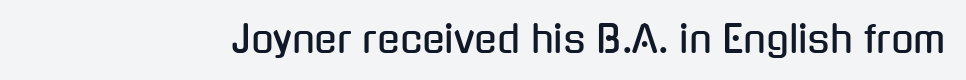
{"serif": "no", "italic": "no", "width": "condensed", "stroke_contrast": "low", "x_height": "medium", "monospaced": "no", "underline": "no", "letter_spacing": "normal", "letter_spacing_em": 0.0, "glyph_px": 37}
